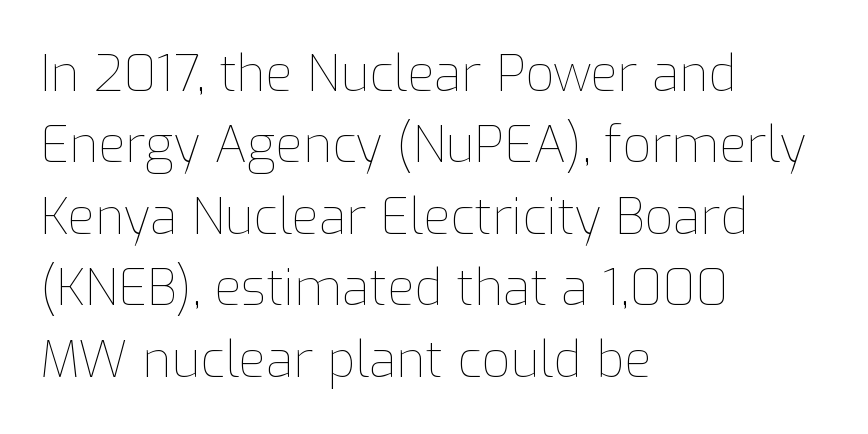
The image shows 50 px thin type, upright; set left-aligned, normal line spacing (1.43x), normal letter spacing, not underlined; low stroke contrast and a medium x-height.
